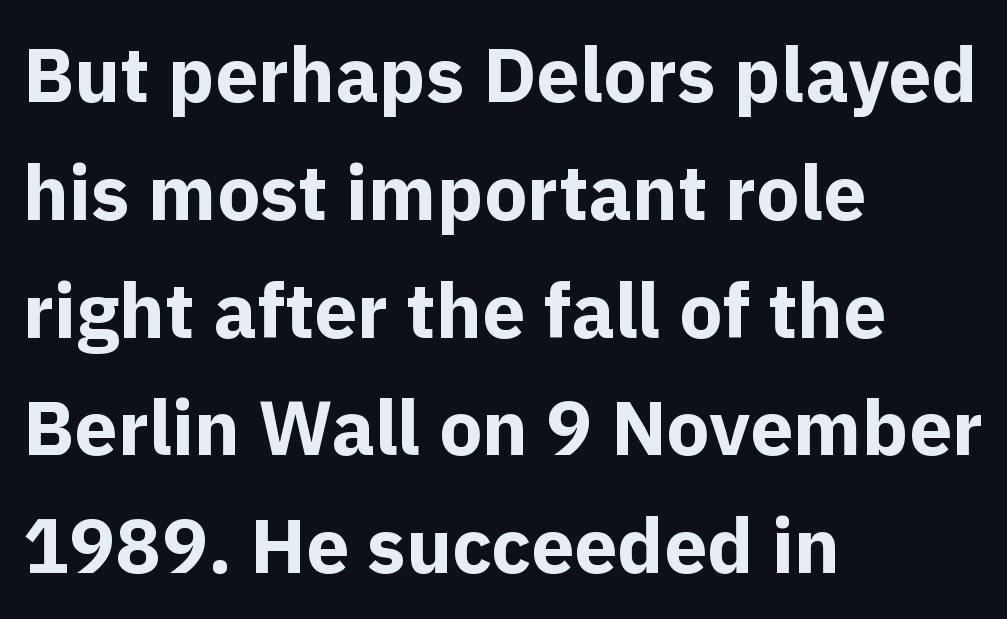
Q: Is the text bold? A: Yes.
Q: Is the text italic (slanted)? A: No, it is upright.
Q: Is the typeface a serif or a sans-serif typeface? A: Sans-serif.
Q: Is the text underlined? A: No.
Q: How is the paragraph aligned? A: Left-aligned.
Q: Is the spacing between letters normal or unusually wide? A: Normal.
Q: Is the spacing between lines tight, normal or loose? A: Normal.
Q: Width (condensed, normal, or wide)? A: Normal.
Q: x-height? A: Medium.
Q: Monospaced? A: No.
